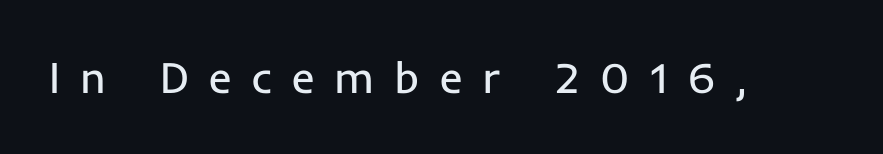
{"serif": "no", "italic": "no", "bold": "no", "weight": "regular", "width": "normal", "stroke_contrast": "low", "x_height": "medium", "monospaced": "no", "underline": "no", "letter_spacing": "wide", "letter_spacing_em": 0.45, "glyph_px": 44}
